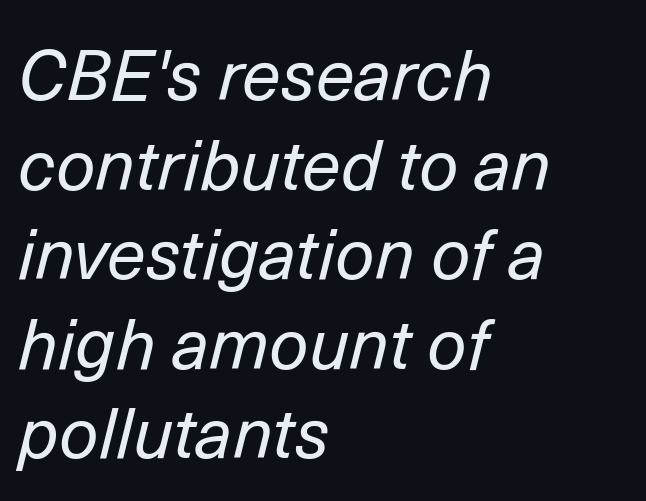
{"italic": "yes", "lean": "right", "slant_degrees": 14, "bold": "no", "weight": "regular", "width": "normal", "stroke_contrast": "low", "x_height": "medium", "monospaced": "no", "underline": "no", "align": "left", "line_spacing": "normal", "line_spacing_ratio": 1.28, "letter_spacing": "normal", "letter_spacing_em": 0.0, "glyph_px": 70}
